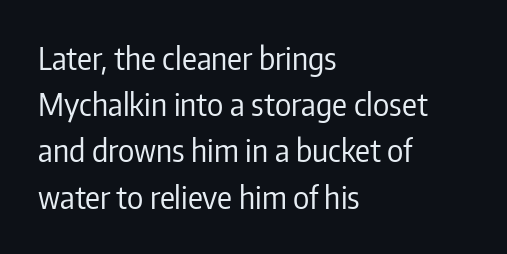
{"serif": "no", "italic": "no", "bold": "no", "weight": "regular", "width": "condensed", "stroke_contrast": "low", "x_height": "medium", "monospaced": "no", "underline": "no", "align": "left", "line_spacing": "normal", "line_spacing_ratio": 1.49, "letter_spacing": "normal", "letter_spacing_em": 0.0, "glyph_px": 31}
